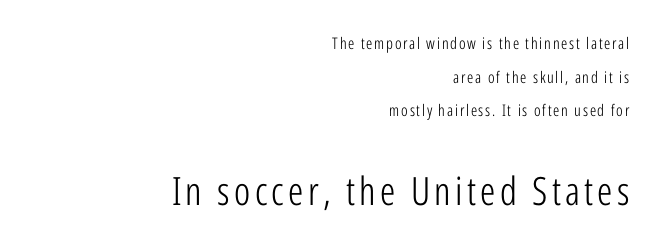
The image shows 39 px light, condensed sans-serif type, upright; set right-aligned, loose line spacing (2.1x), not underlined; the second (bottom) block is 2.44x larger; low stroke contrast and a medium x-height.
